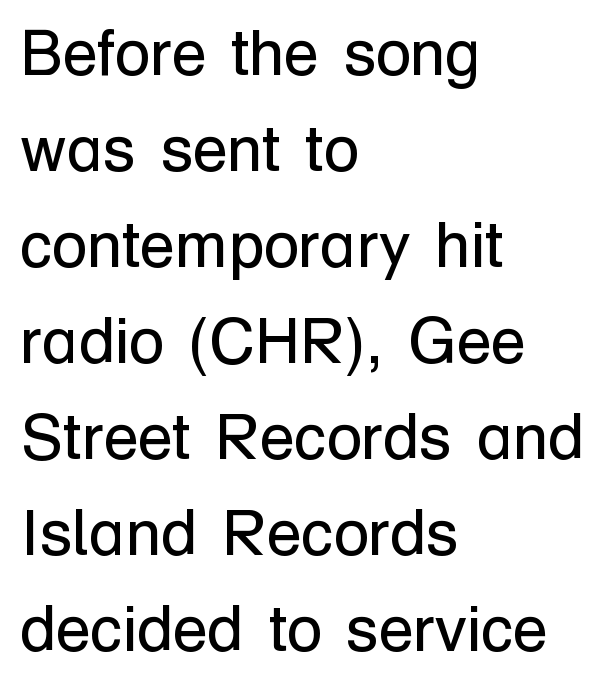
Q: Is the text bold? A: No.
Q: Is the text italic (slanted)? A: No, it is upright.
Q: Is the typeface a serif or a sans-serif typeface? A: Sans-serif.
Q: Is the text underlined? A: No.
Q: How is the paragraph aligned? A: Left-aligned.
Q: Is the spacing between letters normal or unusually wide? A: Normal.
Q: Is the spacing between lines tight, normal or loose? A: Normal.
Q: Width (condensed, normal, or wide)? A: Normal.
Q: Stroke contrast? A: Low.
Q: x-height? A: Medium.
Q: Monospaced? A: No.
